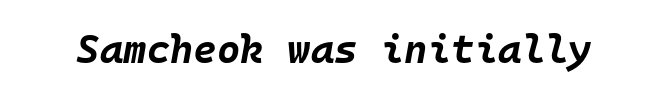
Q: Is the text bold? A: Yes.
Q: Is the text italic (slanted)? A: Yes, it leans right by about 10 degrees.
Q: Is the text underlined? A: No.
Q: Is the spacing between letters normal or unusually wide? A: Normal.
Q: Width (condensed, normal, or wide)? A: Normal.
Q: Stroke contrast? A: Low.
Q: x-height? A: Large.
Q: Monospaced? A: Yes.
